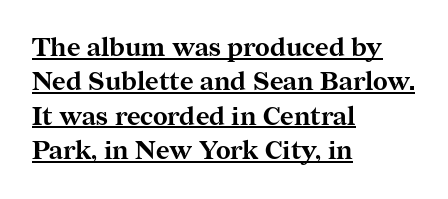
Line beginnings align vertically; line endings do not. The line-height multiplier appears to be the usual default. Characters remain perfectly vertical along every line. The passage shown has conventional tracking throughout.
